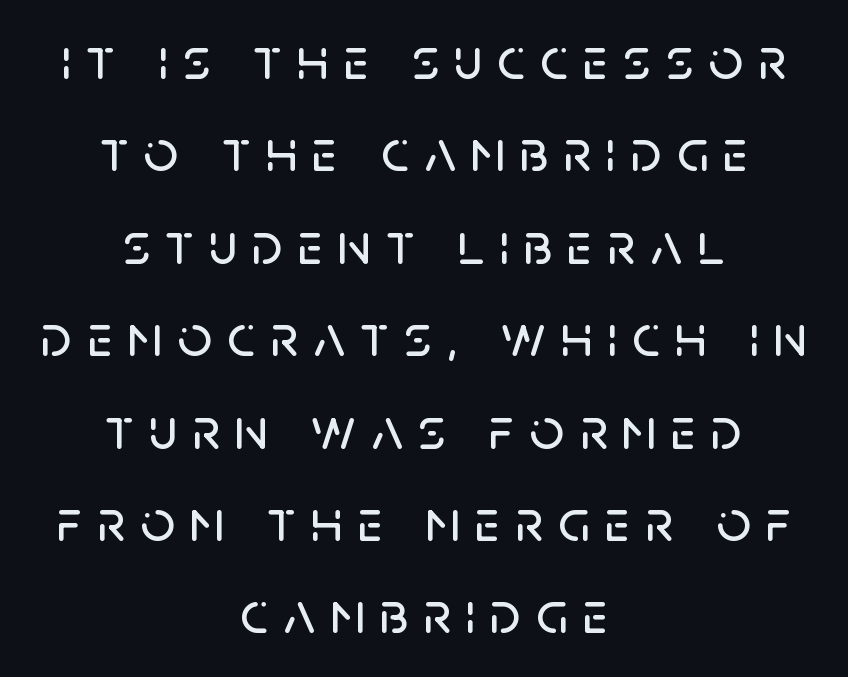
Q: Is the text italic (slanted)? A: No, it is upright.
Q: Is the typeface a serif or a sans-serif typeface? A: Sans-serif.
Q: Is the text underlined? A: No.
Q: How is the paragraph aligned? A: Centered.
Q: Is the spacing between letters normal or unusually wide? A: Unusually wide.
Q: Is the spacing between lines tight, normal or loose? A: Normal.
Q: Width (condensed, normal, or wide)? A: Normal.
Q: Stroke contrast? A: Low.
Q: x-height? A: Large.
Q: Monospaced? A: No.
